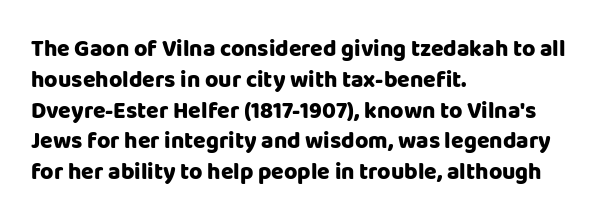
It's the straight-up-and-down kind of type. Descender tails drop into unmarked territory. Weight check: bold — yes, fully. Line beginnings align vertically; line endings do not.
